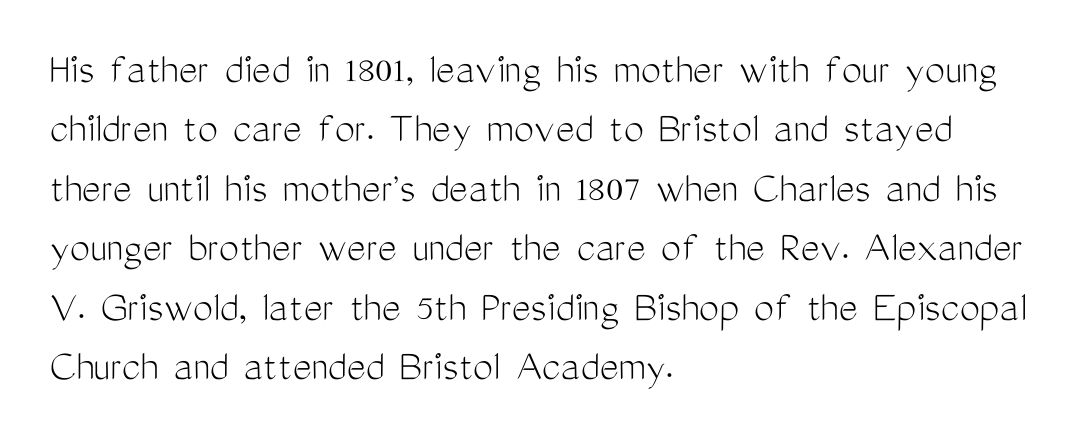
The image shows 45 px light, condensed sans-serif type, upright; set left-aligned, normal line spacing (1.32x), normal letter spacing, not underlined; medium stroke contrast and a medium x-height.
